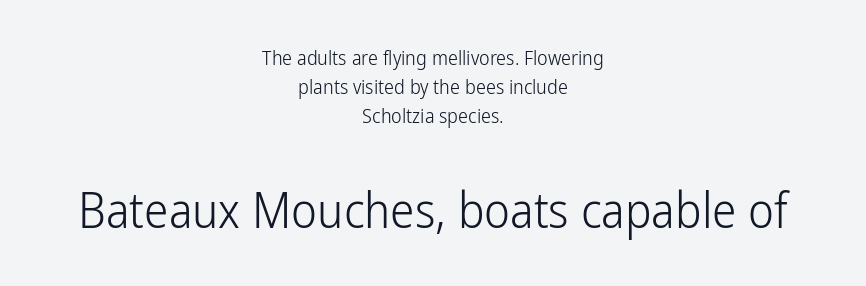
Each letter keeps its own natural width here, so spacing adapts to shape. Does the copy run flush right? No — it is centered line by line. It's the straight-up-and-down kind of type. Regarding leading, the lines here are spaced in the standard way. These glyphs show unthickened strokes, regular width or finer. Stroke terminals: plain, sans-serif.
